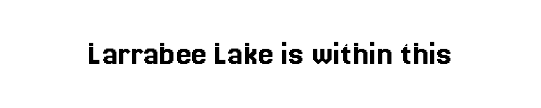
The image shows 35 px text type, upright; set normal letter spacing, not underlined; a medium x-height.
